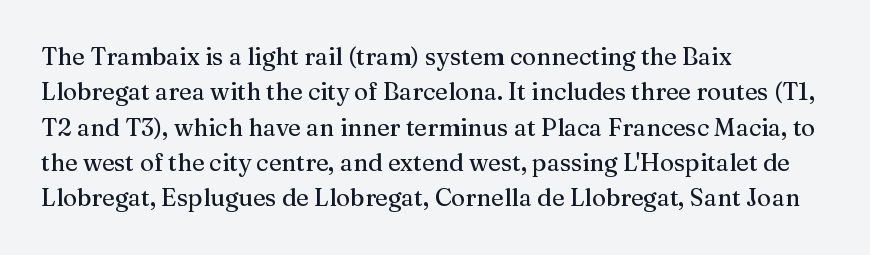
The passage shown stacks its lines at a standard gap. No extra tracking has been applied to these lines. Compared with a centered layout, this one pins lines to the left instead. The area under the type is left untouched. When letters stand straight like this, we call the style roman or upright.
